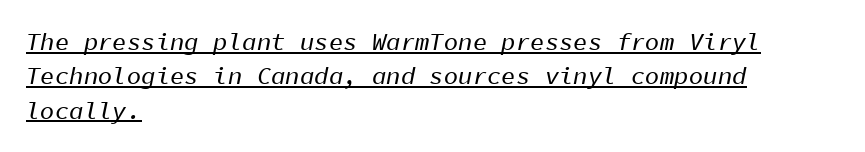
Q: Is the text italic (slanted)? A: Yes, it leans right by about 11 degrees.
Q: Is the text underlined? A: Yes.
Q: How is the paragraph aligned? A: Left-aligned.
Q: Is the spacing between letters normal or unusually wide? A: Normal.
Q: Is the spacing between lines tight, normal or loose? A: Normal.
